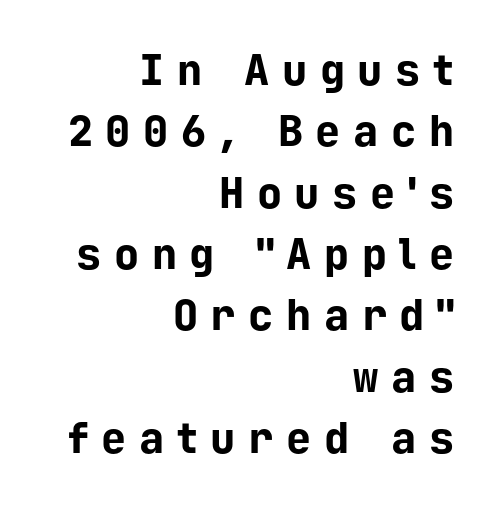
Q: Is the text bold? A: Yes.
Q: Is the text italic (slanted)? A: No, it is upright.
Q: Is the typeface a serif or a sans-serif typeface? A: Sans-serif.
Q: Is the text underlined? A: No.
Q: How is the paragraph aligned? A: Right-aligned.
Q: Is the spacing between letters normal or unusually wide? A: Unusually wide.
Q: Is the spacing between lines tight, normal or loose? A: Normal.
Q: Width (condensed, normal, or wide)? A: Normal.
Q: Stroke contrast? A: Low.
Q: x-height? A: Medium.
Q: Monospaced? A: Yes.
